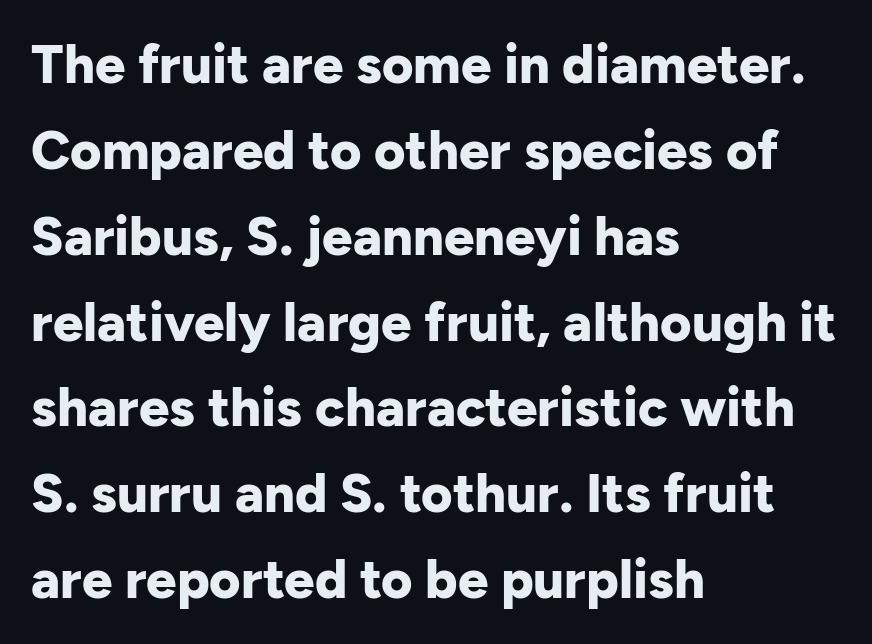
Note: no serifs on the glyphs. Unmarked baselines from the first word to the last. Think of a printed novel: that variable character pitch is what you see here. Whoever set this chose a conventional vertical rhythm. Every character sits straight up, as roman type does. Chunky letters — that's bold for sure.
